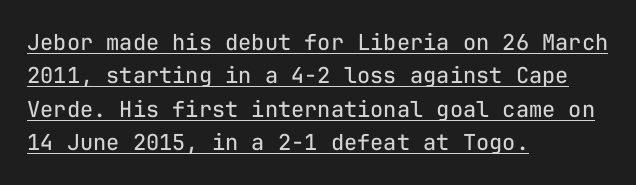
The image shows 22 px text type, upright; set left-aligned, normal line spacing (1.52x), normal letter spacing, underlined.
